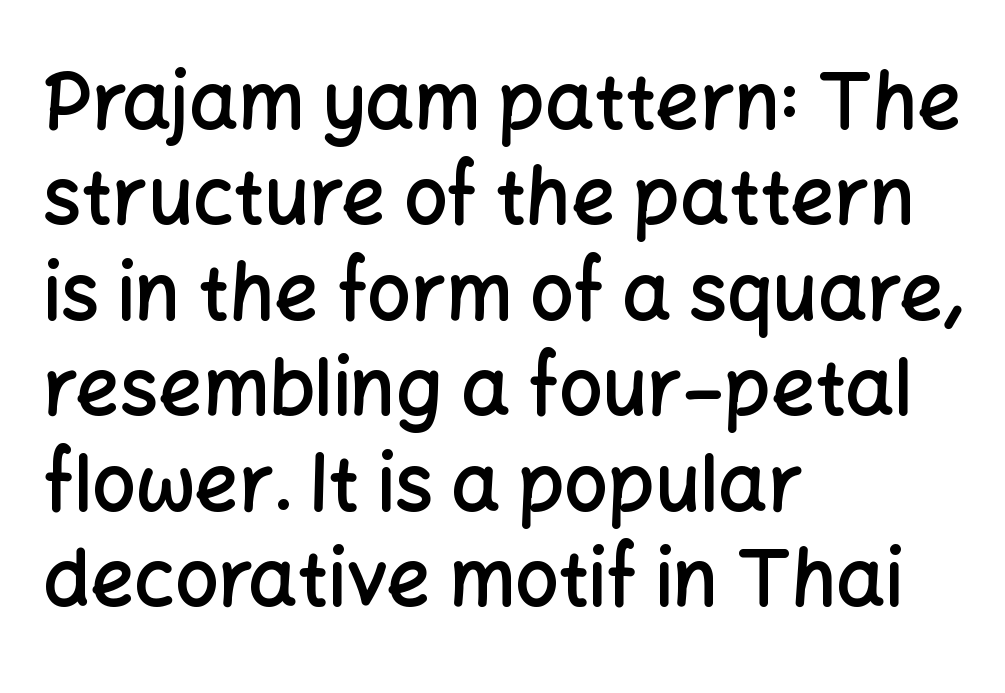
Q: Is the text bold? A: Semi-bold.
Q: Is the text italic (slanted)? A: No, it is upright.
Q: Is the typeface a serif or a sans-serif typeface? A: Sans-serif.
Q: Is the text underlined? A: No.
Q: How is the paragraph aligned? A: Left-aligned.
Q: Is the spacing between letters normal or unusually wide? A: Normal.
Q: Width (condensed, normal, or wide)? A: Normal.
Q: Stroke contrast? A: Low.
Q: x-height? A: Medium.
Q: Monospaced? A: No.
